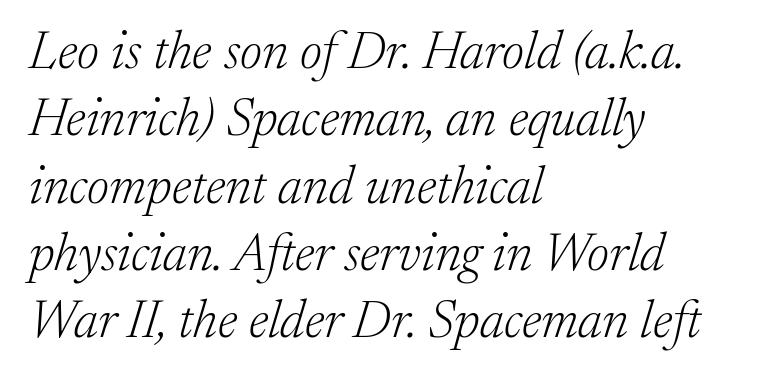
Leftover space on each line is placed entirely after the last word. Notice how the stems are inclined rather than vertical — that's the hallmark of italics. Looks like regular typesetting: each glyph gets only the width it needs. Are there feet on the stems? There are — it's a serif. There is no visible air inserted between adjacent glyphs. This block has exactly the height ordinary leading produces.
